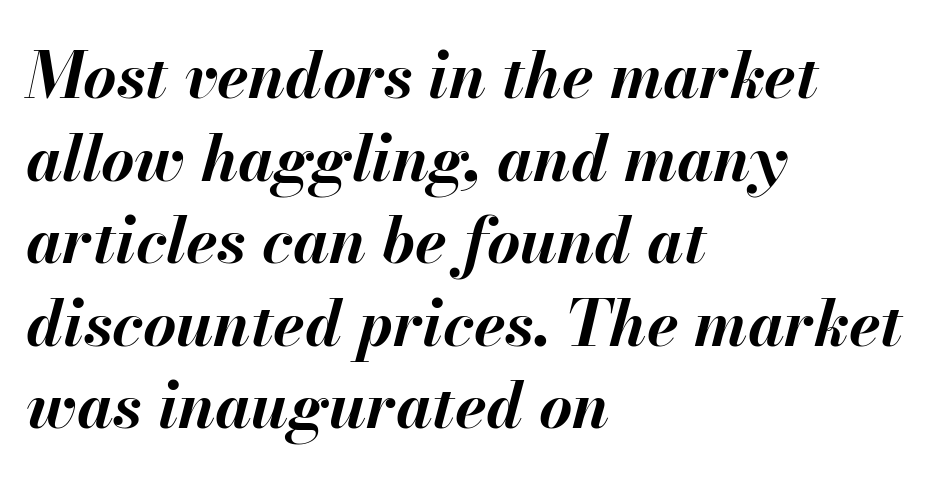
The image shows 64 px bold type, italic (leaning right); set left-aligned, normal line spacing (1.29x), normal letter spacing, not underlined; medium stroke contrast and a small x-height.
